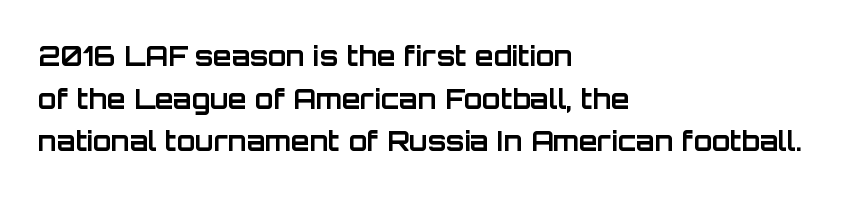
Q: Is the text bold? A: Yes.
Q: Is the text italic (slanted)? A: No, it is upright.
Q: Is the text underlined? A: No.
Q: How is the paragraph aligned? A: Left-aligned.
Q: Is the spacing between letters normal or unusually wide? A: Normal.
Q: Is the spacing between lines tight, normal or loose? A: Normal.
